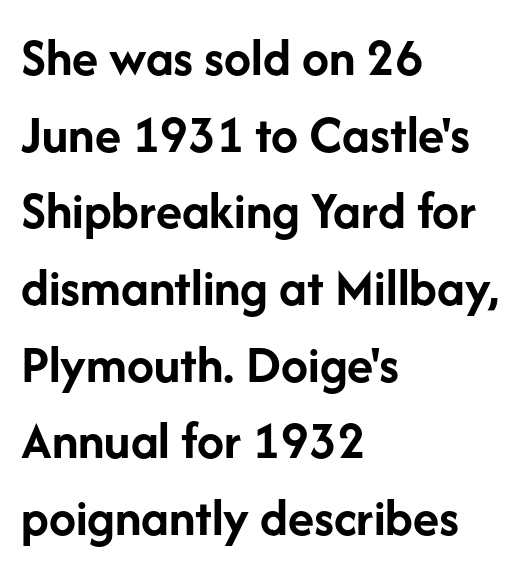
This is heavy type, rendered in bold. Plain, unruled lines of type. Nothing unusual about the tracking: characters are spaced as the font intends. The type sits square on the baseline with zero lean.
